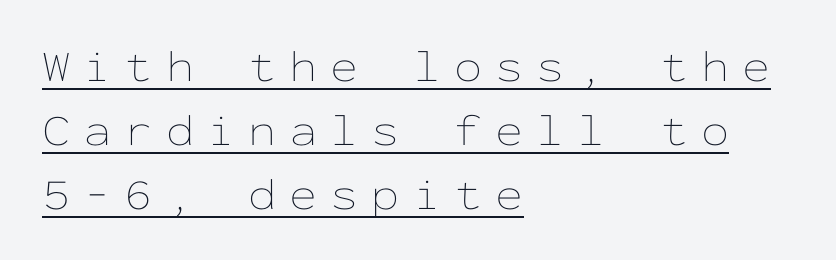
The image shows 45 px thin, wide type, upright, monospaced; set left-aligned, normal line spacing (1.42x), unusually wide letter spacing (+0.29 em), underlined; low stroke contrast and a medium x-height.
